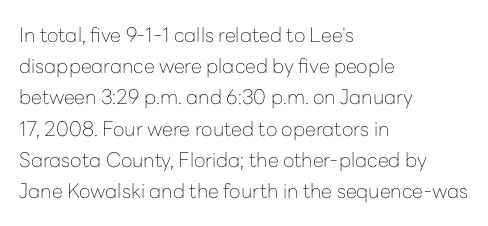
Between one letter and the next there's only the usual sliver of space. Letters rest on an invisible, unmarked baseline. Does the copy run flush right? No — it runs flush left. Nothing heavy about these letters — not bold at all.
